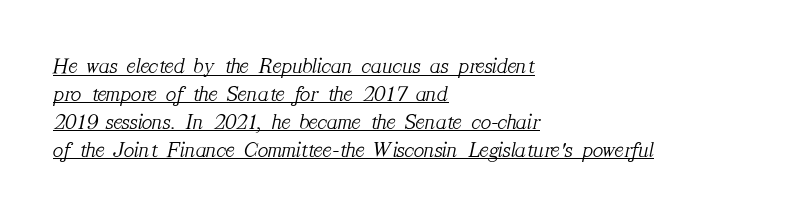
The typesetter chose a ragged-right arrangement here. The font is comparable to plain body text, perhaps lighter. Decoration check: the copy is underlined. Default kerning and tracking; the words read as compact shapes. The typography opts for an oblique posture over an upright one.
